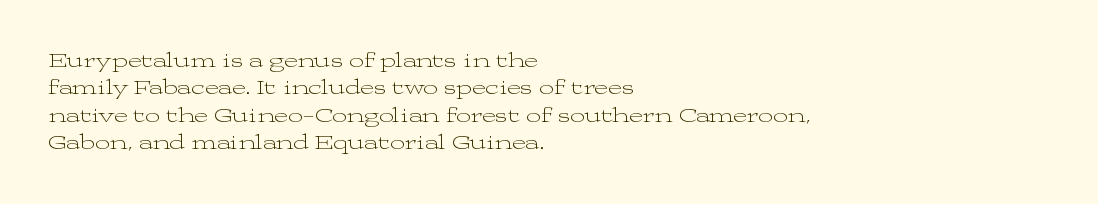
{"italic": "no", "bold": "no", "underline": "no", "align": "left", "line_spacing": "normal", "line_spacing_ratio": 1.3, "letter_spacing": "normal", "letter_spacing_em": 0.0, "glyph_px": 21}
